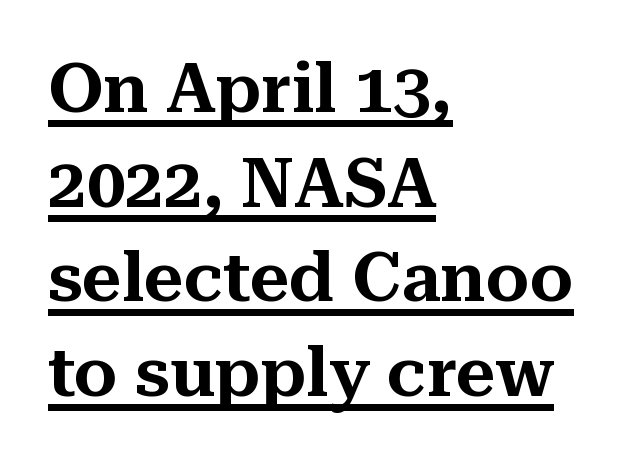
The image shows 69 px serif type, upright; set left-aligned, normal line spacing (1.37x), normal letter spacing, underlined; medium stroke contrast and a medium x-height.
